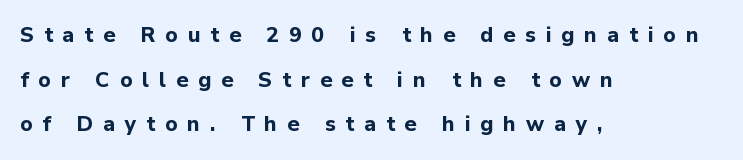
Q: Is the text bold? A: Yes.
Q: Is the text italic (slanted)? A: No, it is upright.
Q: Is the text underlined? A: No.
Q: How is the paragraph aligned? A: Left-aligned.
Q: Is the spacing between letters normal or unusually wide? A: Unusually wide.
Q: Is the spacing between lines tight, normal or loose? A: Loose.
